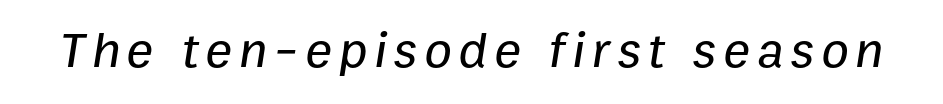
Q: Is the text italic (slanted)? A: Yes, it leans right by about 9 degrees.
Q: Is the text underlined? A: No.
Q: Width (condensed, normal, or wide)? A: Normal.
Q: Stroke contrast? A: Low.
Q: x-height? A: Medium.
Q: Monospaced? A: No.
